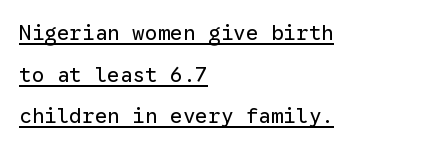
The image shows 21 px text type, upright; set left-aligned, loose line spacing (1.98x), normal letter spacing, underlined.
